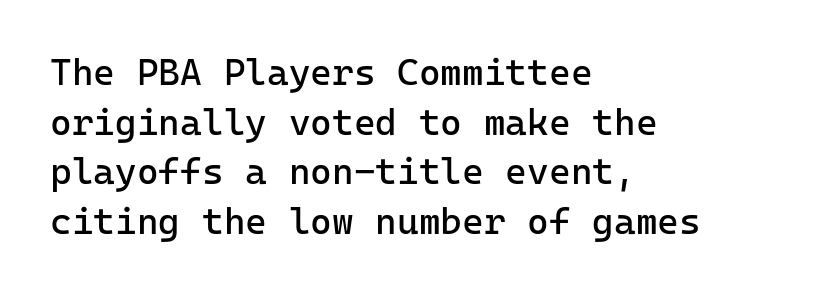
The image shows 37 px regular-weight sans-serif type, upright, monospaced; set left-aligned, normal line spacing (1.34x), normal letter spacing, not underlined; low stroke contrast and a medium x-height.
